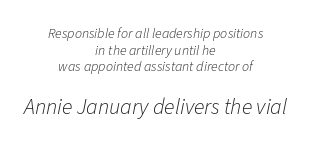
{"italic": "yes", "lean": "right", "slant_degrees": 11, "bold": "no", "underline": "no", "align": "center", "line_spacing_ratio": 1.19, "letter_spacing": "normal", "letter_spacing_em": 0.0, "larger_block": "second", "size_ratio": 1.57, "glyph_px": 22}
